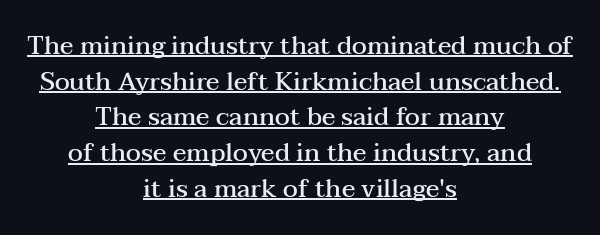
Q: Is the text bold? A: Semi-bold.
Q: Is the text italic (slanted)? A: No, it is upright.
Q: Is the text underlined? A: Yes.
Q: How is the paragraph aligned? A: Centered.
Q: Is the spacing between letters normal or unusually wide? A: Normal.
Q: Is the spacing between lines tight, normal or loose? A: Normal.
